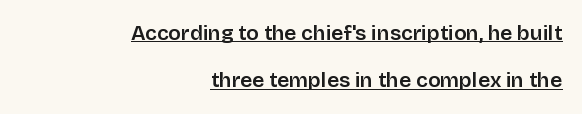
The image shows 21 px text type, upright; set right-aligned, loose line spacing (2.26x), normal letter spacing, underlined.
